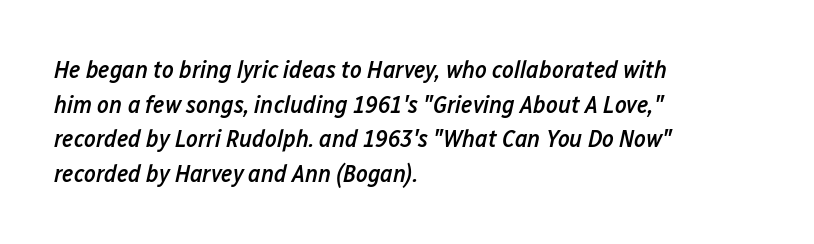
{"italic": "yes", "lean": "right", "slant_degrees": 12, "bold": "semi", "underline": "no", "align": "left", "line_spacing": "normal", "line_spacing_ratio": 1.39, "letter_spacing": "normal", "letter_spacing_em": 0.0, "glyph_px": 25}
